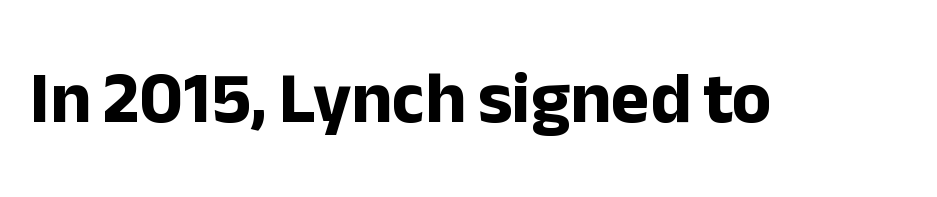
It's the straight-up-and-down kind of type. Here the designer chose a conventional face with non-uniform glyph widths. Standard letterfit; no display-style spreading of the glyphs. Lines of text with bare space underneath. Strong, thick strokes mark this as bold type. The font family rendered here belongs to the sans-serif group.
